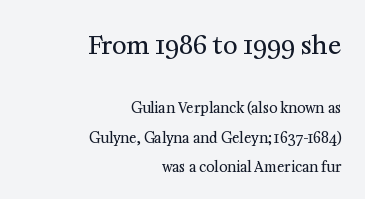
In terms of letterspacing, this is plain default setting. Each row of text sits above clean, open space. The lines in this sample share a right terminus and differ only in where they begin. A roman cut, with each character standing at attention.
